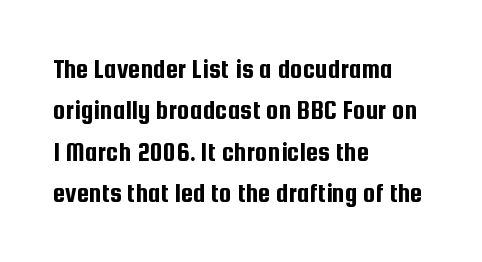
The image shows 28 px condensed sans-serif type, upright; set left-aligned, normal line spacing (1.48x), normal letter spacing, not underlined; low stroke contrast and a medium x-height.
